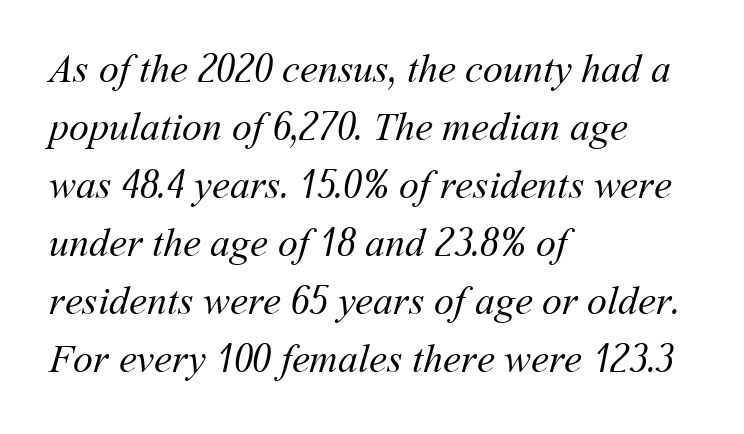
The image shows 40 px regular-weight type; set left-aligned, normal line spacing (1.45x), normal letter spacing, not underlined; medium stroke contrast and a medium x-height.
